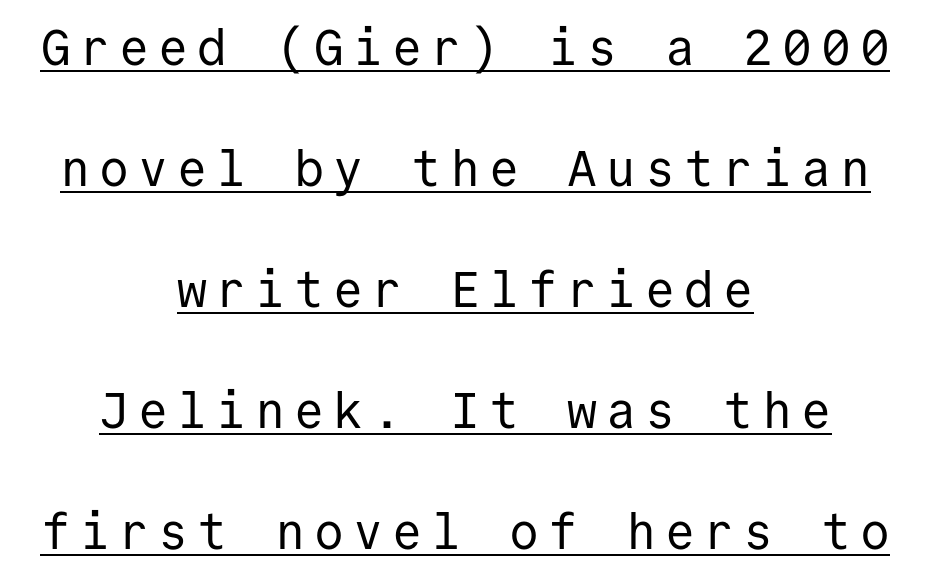
The image shows 50 px regular-weight sans-serif type, upright, monospaced; set centered, loose line spacing (2.42x), underlined; low stroke contrast and a medium x-height.
